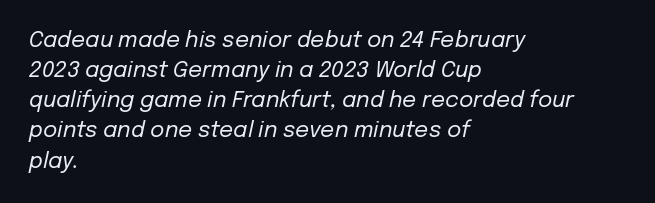
Q: Is the text bold? A: No.
Q: Is the text italic (slanted)? A: Yes, it leans right by about 12 degrees.
Q: Is the text underlined? A: No.
Q: How is the paragraph aligned? A: Left-aligned.
Q: Is the spacing between letters normal or unusually wide? A: Normal.
Q: Is the spacing between lines tight, normal or loose? A: Normal.
